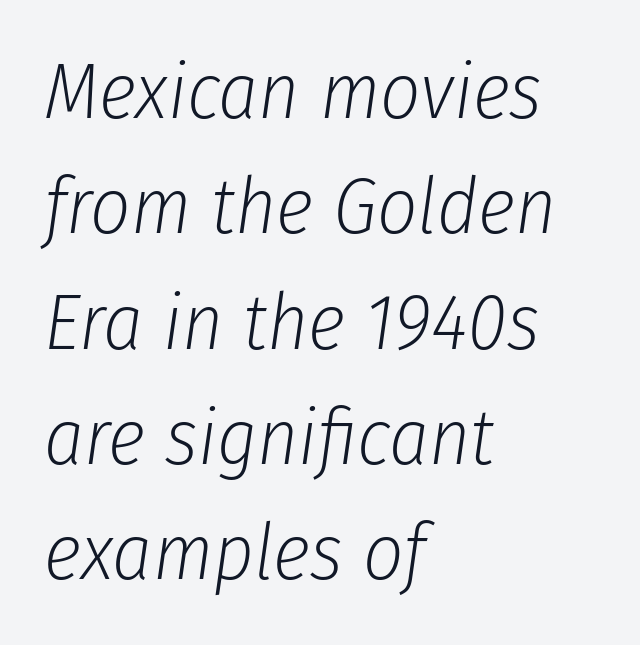
The image shows 79 px light, condensed type, italic (leaning right); set left-aligned, normal line spacing (1.46x), normal letter spacing, not underlined; low stroke contrast and a medium x-height.
